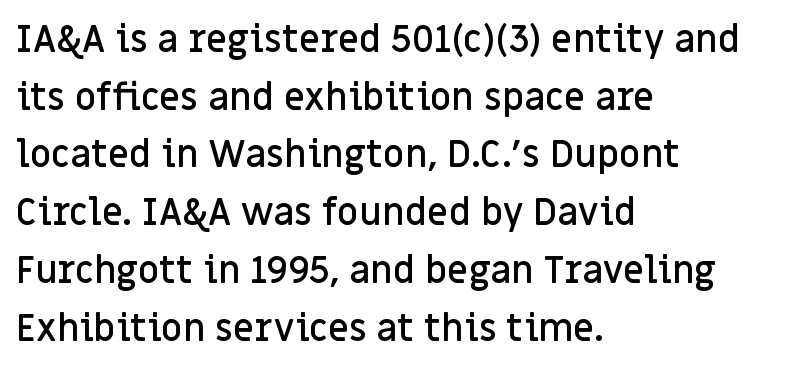
Q: Is the text bold? A: Semi-bold.
Q: Is the text italic (slanted)? A: No, it is upright.
Q: Is the typeface a serif or a sans-serif typeface? A: Sans-serif.
Q: Is the text underlined? A: No.
Q: How is the paragraph aligned? A: Left-aligned.
Q: Is the spacing between letters normal or unusually wide? A: Normal.
Q: Is the spacing between lines tight, normal or loose? A: Normal.
Q: Width (condensed, normal, or wide)? A: Normal.
Q: Stroke contrast? A: Low.
Q: x-height? A: Large.
Q: Monospaced? A: No.
